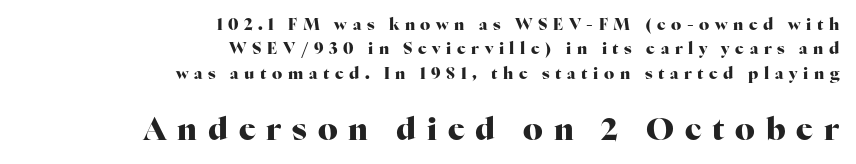
{"serif": "yes", "italic": "no", "bold": "yes", "weight": "heavy", "width": "normal", "stroke_contrast": "high", "x_height": "medium", "monospaced": "no", "underline": "no", "align": "right", "line_spacing": "normal", "line_spacing_ratio": 1.52, "letter_spacing": "wide", "letter_spacing_em": 0.35, "larger_block": "second", "size_ratio": 1.94, "glyph_px": 31}
